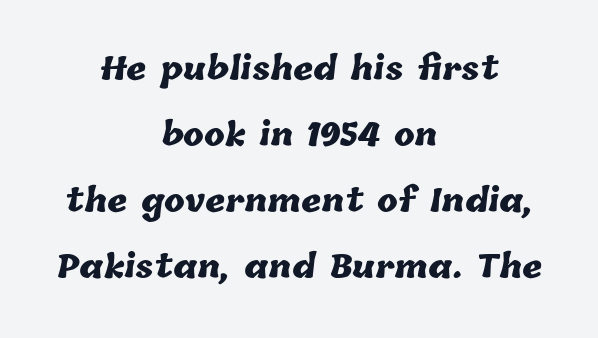
The image shows 31 px heavy type; set centered, loose line spacing (2.13x), normal letter spacing, not underlined; low stroke contrast and a medium x-height.
